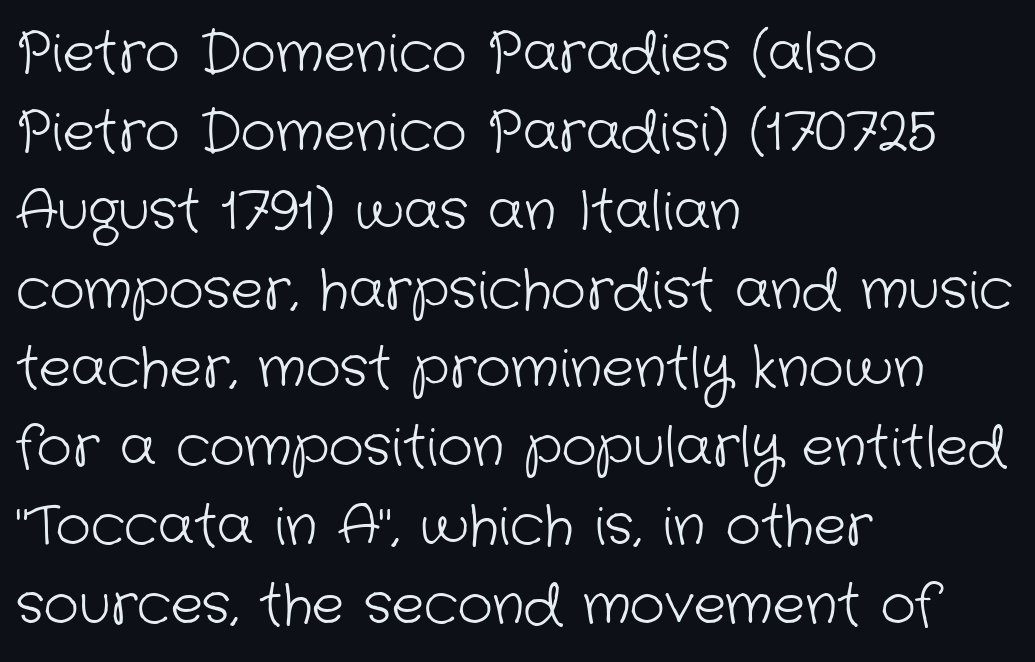
The face used here is proportionally spaced, like ordinary book or web type. Has an underline been added? It has not. Letterform terminals end flat and unadorned throughout the passage. The tracking reads as untouched default to a designer's eye. Students, observe: this is what conventionally led text looks like.
